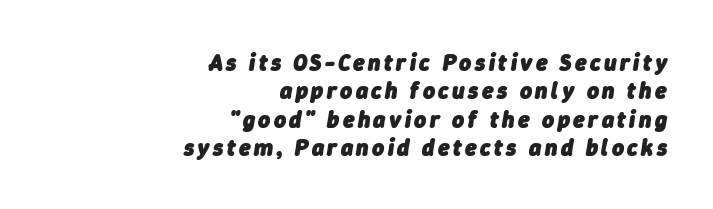
{"italic": "yes", "lean": "right", "slant_degrees": 9, "bold": "yes", "underline": "no", "align": "right", "line_spacing_ratio": 1.23, "glyph_px": 23}
